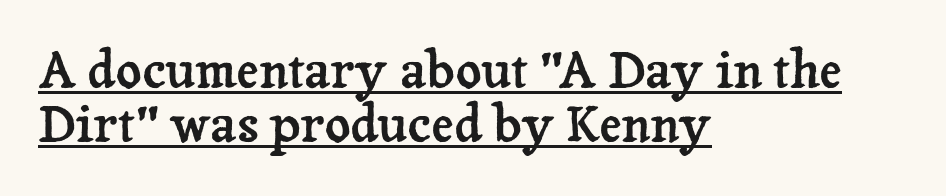
{"serif": "yes", "italic": "no", "width": "normal", "stroke_contrast": "low", "x_height": "medium", "monospaced": "no", "underline": "yes", "align": "left", "line_spacing": "tight", "line_spacing_ratio": 1.09, "letter_spacing": "normal", "letter_spacing_em": 0.0, "glyph_px": 50}
